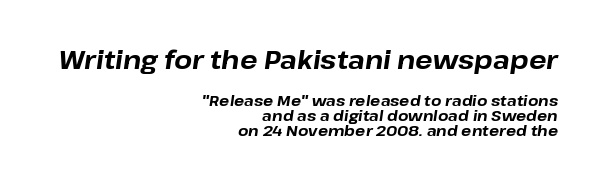
Nothing unusual about the tracking: characters are spaced as the font intends. Closely set lines give the paragraph a compact silhouette. Emphasis by weight is at full strength: bold. The string is rendered with underlining switched off. Compared with ordinary roman type, these characters are visibly tilted. Horizontal alignment here is rightward, an uncommon choice for prose.
